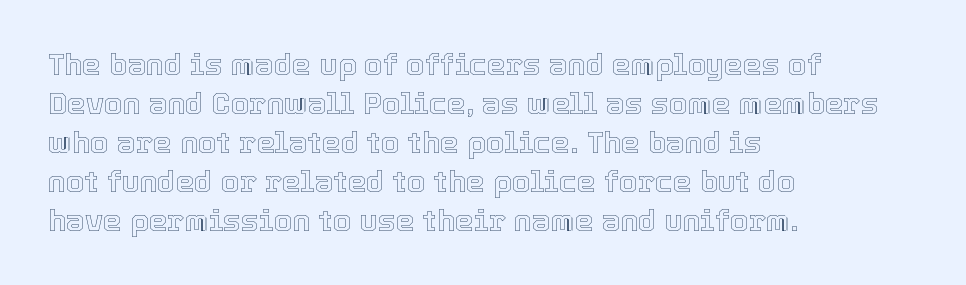
{"italic": "no", "width": "normal", "x_height": "medium", "monospaced": "no", "underline": "no", "align": "left", "line_spacing": "normal", "line_spacing_ratio": 1.3, "letter_spacing": "normal", "letter_spacing_em": 0.0, "glyph_px": 30}
